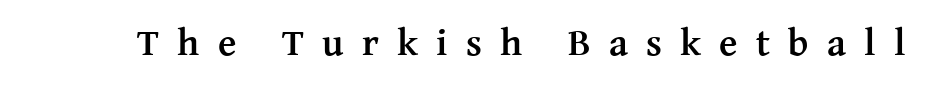
The image shows 38 px semibold serif type, upright; set unusually wide letter spacing (+0.48 em), not underlined; medium stroke contrast and a medium x-height.
